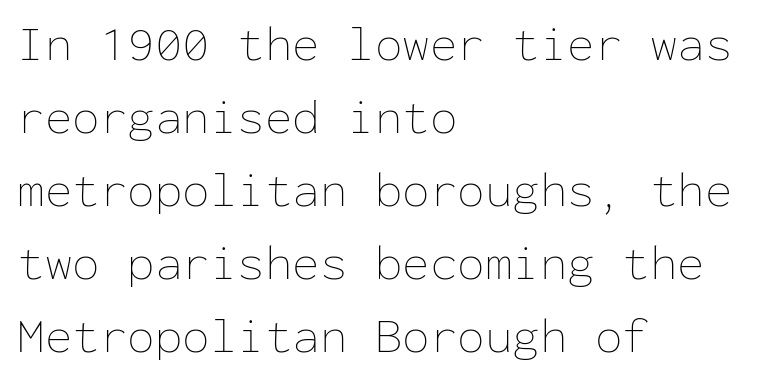
Q: Is the text bold? A: No.
Q: Is the text italic (slanted)? A: No, it is upright.
Q: Is the text underlined? A: No.
Q: How is the paragraph aligned? A: Left-aligned.
Q: Is the spacing between letters normal or unusually wide? A: Normal.
Q: Is the spacing between lines tight, normal or loose? A: Normal.
Q: Width (condensed, normal, or wide)? A: Normal.
Q: Stroke contrast? A: Low.
Q: x-height? A: Medium.
Q: Monospaced? A: Yes.
